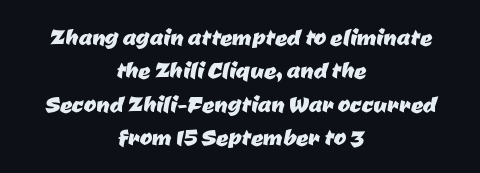
The image shows 30 px sans-serif type; set centered, tight line spacing (1.11x), normal letter spacing, not underlined; low stroke contrast and a medium x-height.
